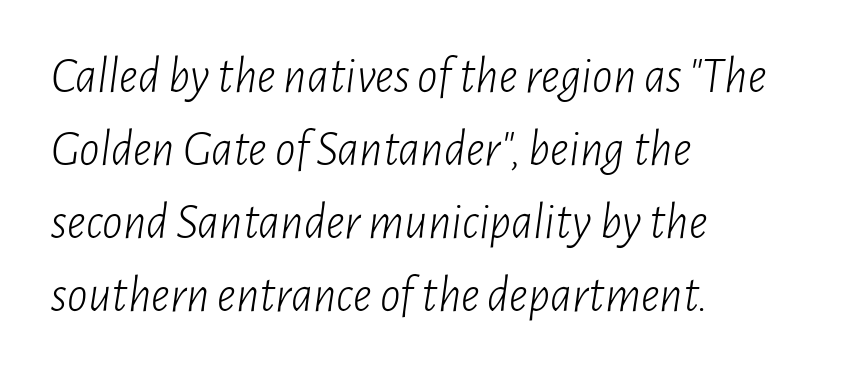
Q: Is the text bold? A: No.
Q: Is the text italic (slanted)? A: Yes, it leans right by about 7 degrees.
Q: Is the text underlined? A: No.
Q: How is the paragraph aligned? A: Left-aligned.
Q: Is the spacing between letters normal or unusually wide? A: Normal.
Q: Is the spacing between lines tight, normal or loose? A: Normal.
Q: Width (condensed, normal, or wide)? A: Condensed.
Q: Stroke contrast? A: Low.
Q: x-height? A: Medium.
Q: Monospaced? A: No.
